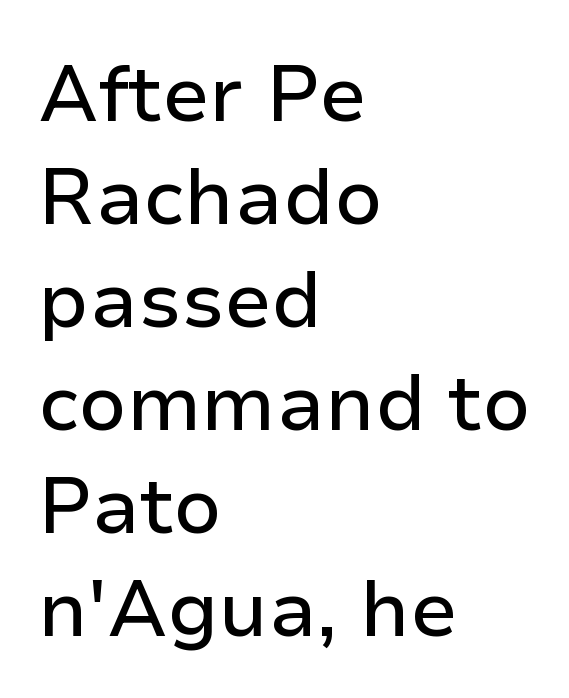
{"serif": "no", "italic": "no", "width": "normal", "stroke_contrast": "low", "x_height": "medium", "monospaced": "no", "underline": "no", "align": "left", "line_spacing": "normal", "line_spacing_ratio": 1.32, "letter_spacing": "normal", "letter_spacing_em": 0.0, "glyph_px": 78}
